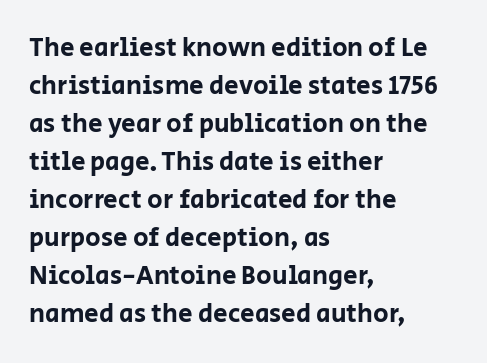
Vertical strokes here are truly vertical. Inter-character spacing is left at the font's built-in metrics. Beneath every word, the page is bare. The typesetter chose a ragged-right arrangement here. Quick note: interline space is typical.
